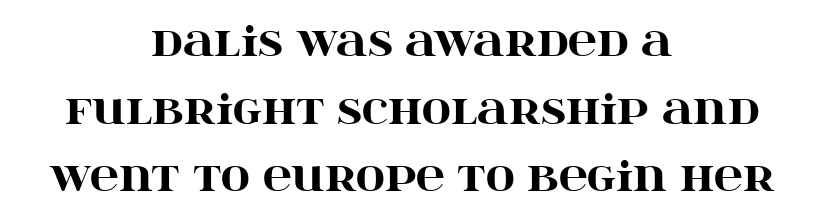
How are the letters spaced? Ordinarily, with no added tracking. The vertical gap from one line to the next is medium. The passage shown is not underscored anywhere. A serif font was chosen for this passage. Tall strokes in this sample are plumb rather than angled.
